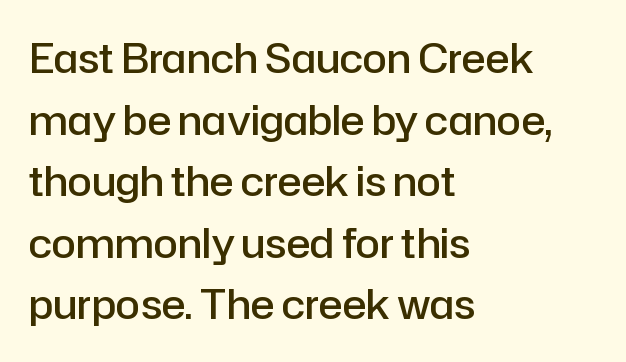
{"serif": "no", "italic": "no", "bold": "semi", "weight": "semibold", "width": "normal", "stroke_contrast": "low", "x_height": "medium", "monospaced": "no", "underline": "no", "align": "left", "line_spacing": "normal", "line_spacing_ratio": 1.54, "letter_spacing": "normal", "letter_spacing_em": 0.0, "glyph_px": 40}
